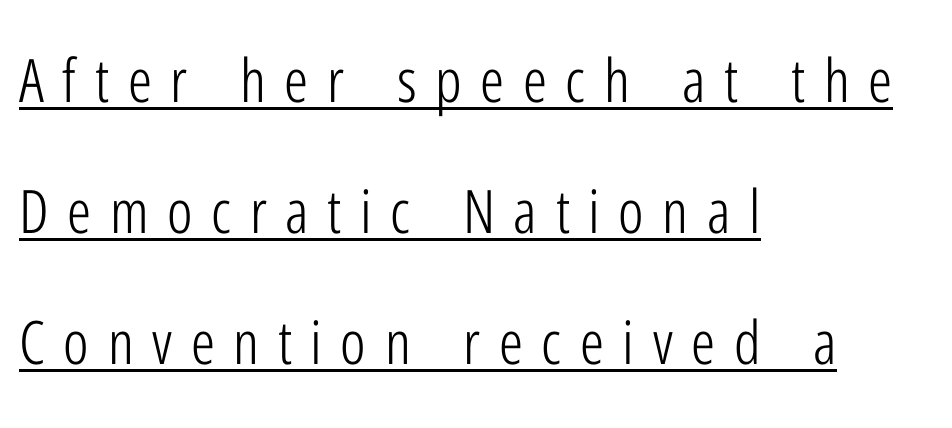
Q: Is the text bold? A: No.
Q: Is the text italic (slanted)? A: No, it is upright.
Q: Is the typeface a serif or a sans-serif typeface? A: Sans-serif.
Q: Is the text underlined? A: Yes.
Q: How is the paragraph aligned? A: Left-aligned.
Q: Is the spacing between letters normal or unusually wide? A: Unusually wide.
Q: Is the spacing between lines tight, normal or loose? A: Loose.
Q: Width (condensed, normal, or wide)? A: Condensed.
Q: Stroke contrast? A: Low.
Q: x-height? A: Medium.
Q: Monospaced? A: No.
